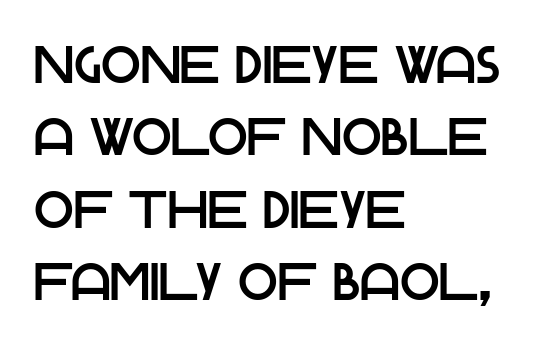
{"serif": "no", "italic": "no", "width": "normal", "stroke_contrast": "low", "x_height": "large", "monospaced": "no", "underline": "no", "align": "left", "line_spacing": "normal", "line_spacing_ratio": 1.39, "letter_spacing": "normal", "letter_spacing_em": 0.0, "glyph_px": 52}
